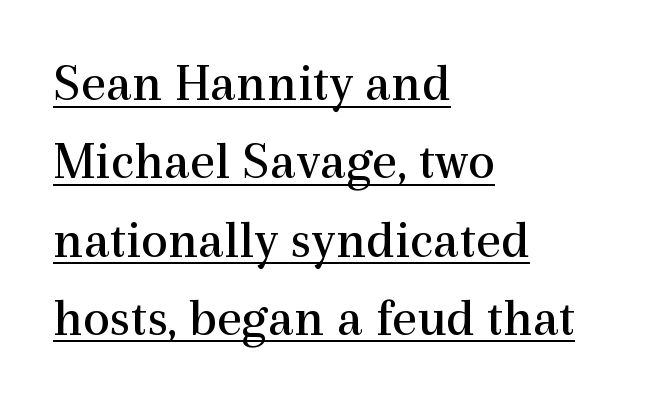
The image shows 54 px regular-weight serif type, upright; set left-aligned, normal line spacing (1.45x), normal letter spacing, underlined; a medium x-height.
